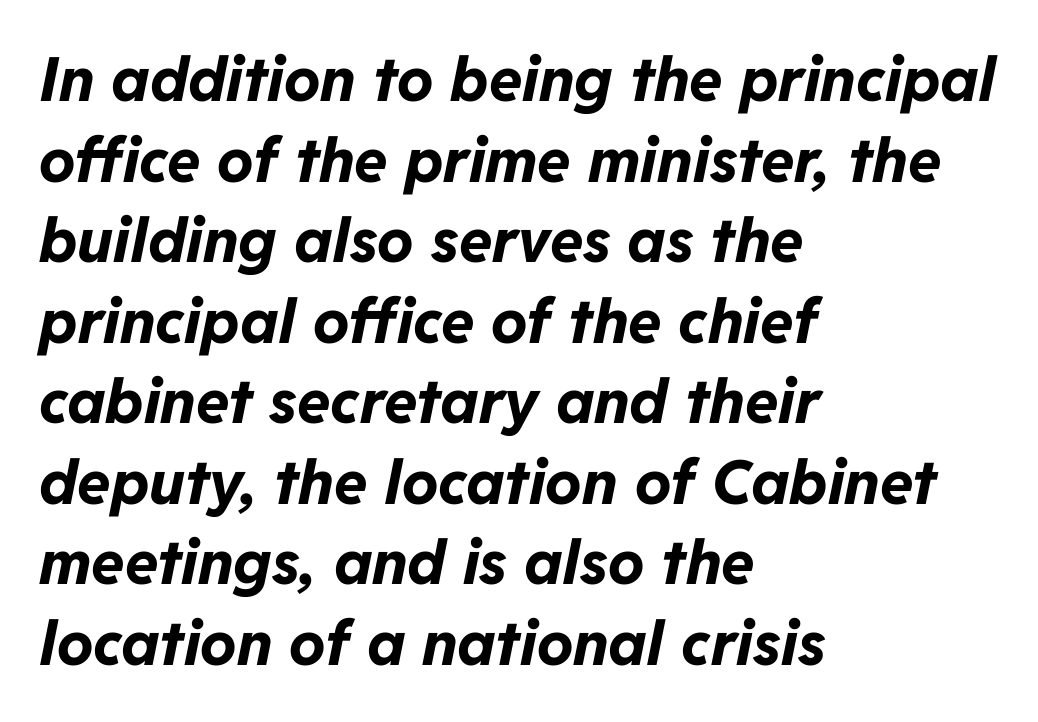
Q: Is the text bold? A: Yes.
Q: Is the text italic (slanted)? A: Yes, it leans right by about 11 degrees.
Q: Is the text underlined? A: No.
Q: How is the paragraph aligned? A: Left-aligned.
Q: Is the spacing between letters normal or unusually wide? A: Normal.
Q: Is the spacing between lines tight, normal or loose? A: Normal.
Q: Width (condensed, normal, or wide)? A: Normal.
Q: Stroke contrast? A: Low.
Q: x-height? A: Medium.
Q: Monospaced? A: No.
